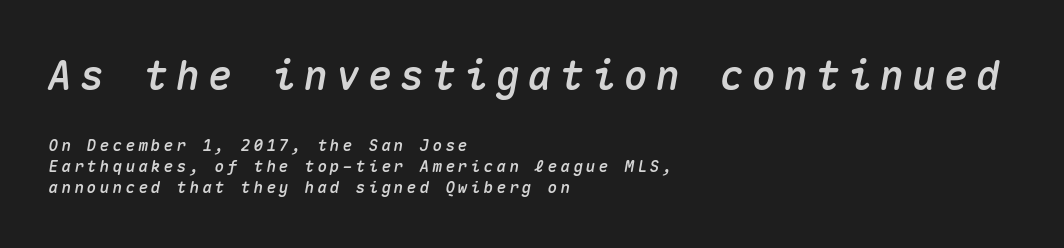
Would a proofreader flag this as italicized? Yes. The rendering uses a moderate line-height, typical for paragraphs. Bare-footed words on every line. The setting favours the left margin, as ordinary paragraphs usually do. Short note: letters widely spaced. The letters march in equal steps, a hallmark of fixed-pitch type.
